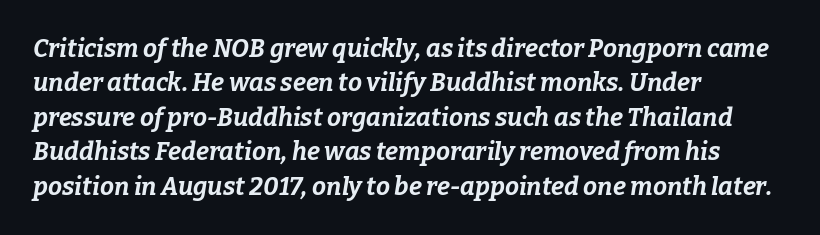
No extra tracking has been applied to these lines. Caption: bold face, heavy strokes. The rendering uses a moderate line-height, typical for paragraphs. The foot of each line stays bare and open. Casual observation: everything's shoved over to the left. Compared with ordinary roman type, these characters are visibly tilted.
